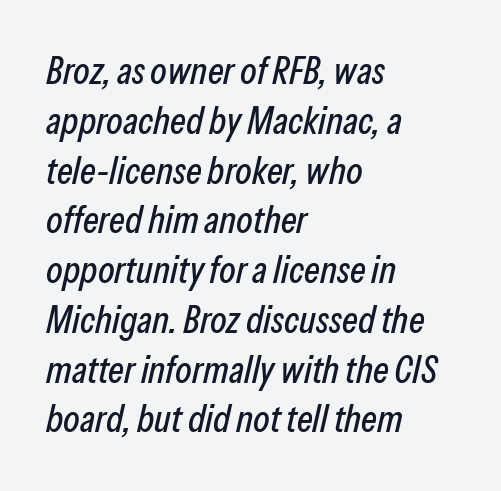
Q: Is the text italic (slanted)? A: Yes, it leans right by about 13 degrees.
Q: Is the text underlined? A: No.
Q: How is the paragraph aligned? A: Left-aligned.
Q: Is the spacing between letters normal or unusually wide? A: Normal.
Q: Is the spacing between lines tight, normal or loose? A: Normal.
Q: Width (condensed, normal, or wide)? A: Condensed.
Q: Stroke contrast? A: Low.
Q: x-height? A: Medium.
Q: Monospaced? A: No.
